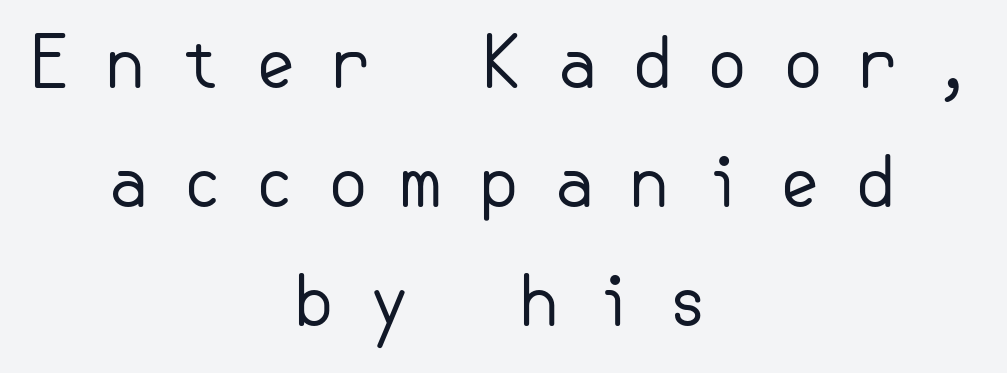
Unmarked baselines from the first word to the last. Counters stay open thanks to moderate or lighter strokes. Each letter's strokes conclude bluntly, with no projecting serifs. The typography opts for an upright posture over an oblique one. The line-height multiplier appears to be the usual default.
